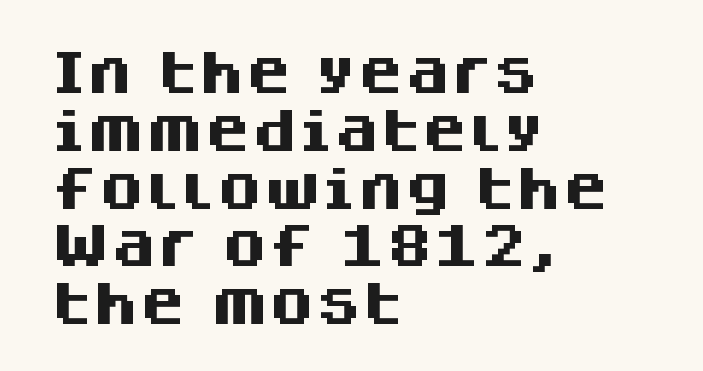
{"serif": "no", "italic": "no", "bold": "yes", "weight": "heavy", "width": "normal", "stroke_contrast": "medium", "x_height": "large", "monospaced": "no", "underline": "no", "align": "left", "line_spacing_ratio": 1.23, "letter_spacing": "normal", "letter_spacing_em": 0.0, "glyph_px": 47}
